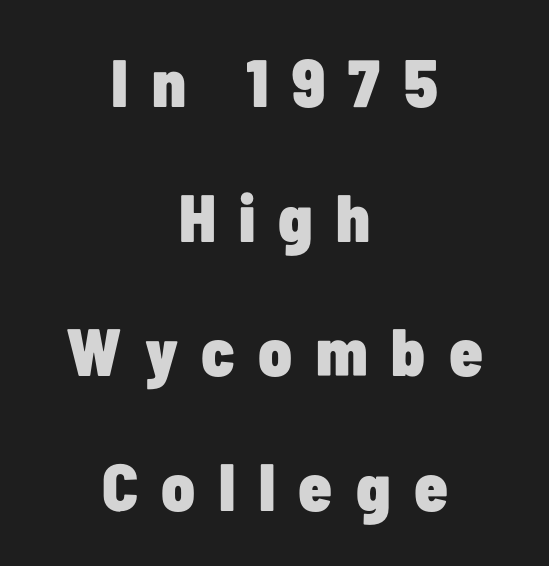
The image shows 67 px heavy, condensed sans-serif type, upright; set centered, loose line spacing (2.01x), unusually wide letter spacing (+0.35 em), not underlined; low stroke contrast and a medium x-height.
